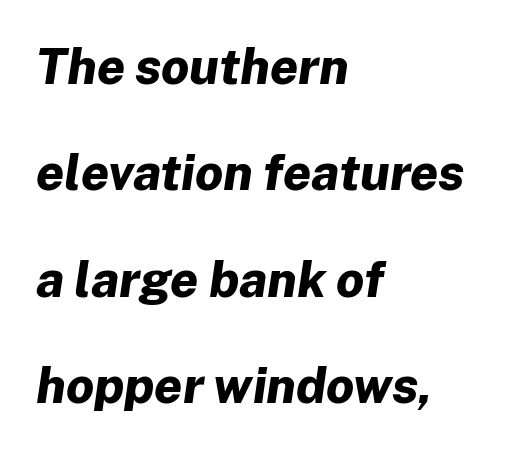
{"italic": "yes", "lean": "right", "slant_degrees": 8, "bold": "yes", "weight": "bold", "width": "normal", "stroke_contrast": "low", "x_height": "medium", "monospaced": "no", "underline": "no", "align": "left", "line_spacing": "loose", "line_spacing_ratio": 2.13, "letter_spacing": "normal", "letter_spacing_em": 0.0, "glyph_px": 50}
